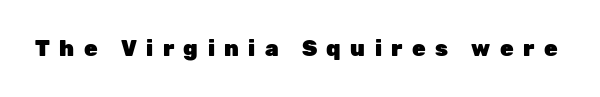
Q: Is the text bold? A: Yes.
Q: Is the text italic (slanted)? A: No, it is upright.
Q: Is the text underlined? A: No.
Q: Is the spacing between letters normal or unusually wide? A: Unusually wide.
